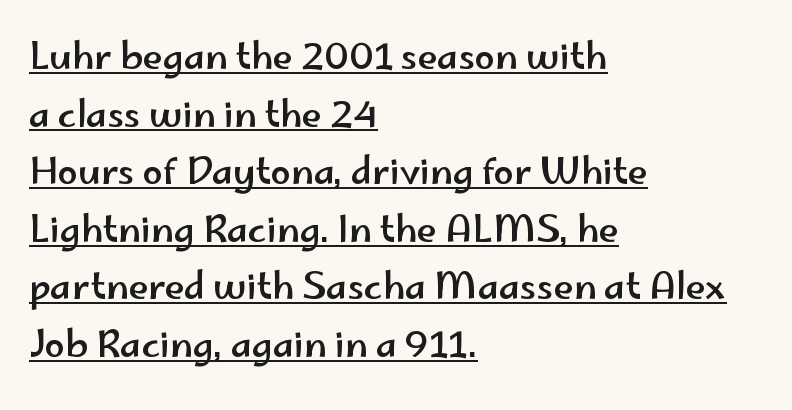
The image shows 36 px wide sans-serif type, upright; set left-aligned, normal line spacing (1.6x), normal letter spacing, underlined; low stroke contrast and a small x-height.
